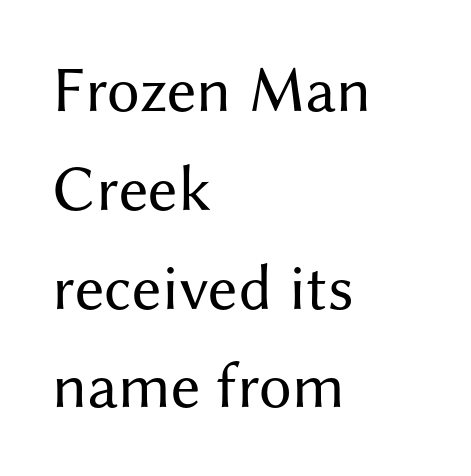
{"serif": "no", "italic": "no", "bold": "no", "weight": "regular", "width": "normal", "stroke_contrast": "medium", "x_height": "medium", "monospaced": "no", "underline": "no", "align": "left", "line_spacing": "normal", "line_spacing_ratio": 1.52, "letter_spacing": "normal", "letter_spacing_em": 0.0, "glyph_px": 65}
